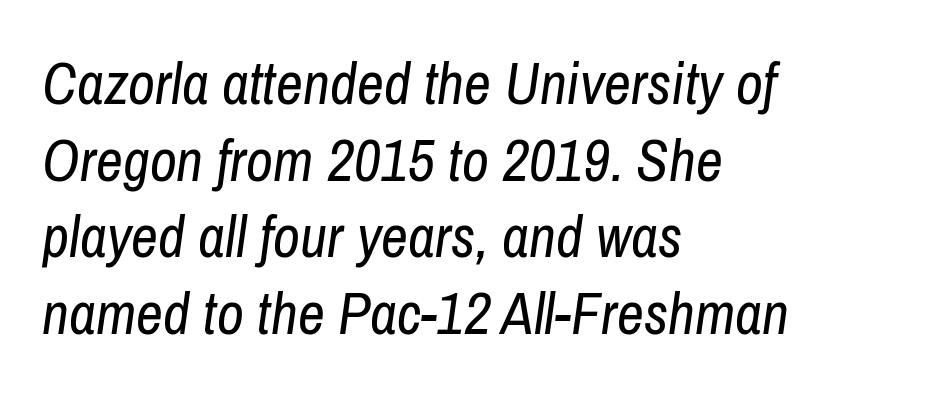
The block of text has a typical density, with ordinary space between rows. Spacing verdict: proportional, widths tailored to each character. This sample uses plain, unmodified letter spacing. If you drew a ruler down the left edge, every line would touch it. Descender tails drop into unmarked territory. If you drew a line through each stem, it would be angled.
